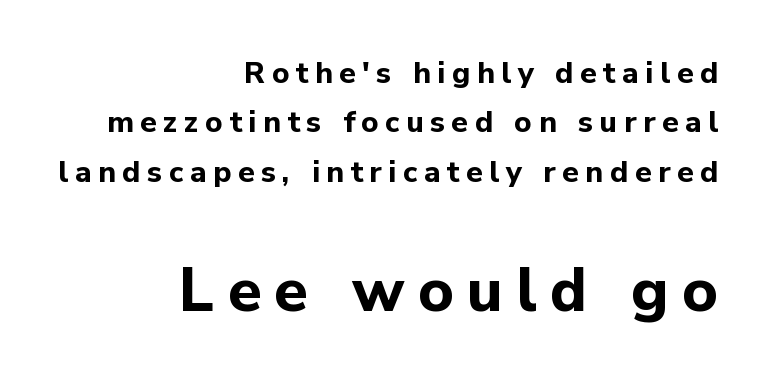
The image shows 61 px bold sans-serif type, upright; set right-aligned, normal line spacing (1.65x), unusually wide letter spacing (+0.22 em), not underlined; the second (bottom) block is 2.03x larger; low stroke contrast and a medium x-height.
